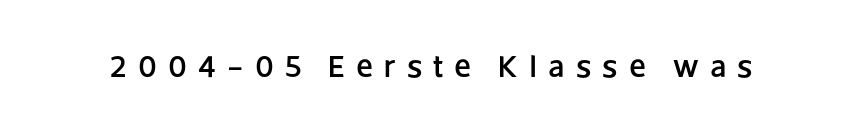
{"serif": "no", "italic": "no", "width": "normal", "stroke_contrast": "low", "x_height": "large", "monospaced": "no", "underline": "no", "letter_spacing": "wide", "letter_spacing_em": 0.36, "glyph_px": 31}
